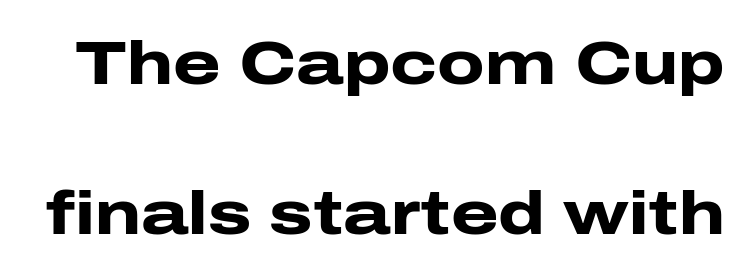
Q: Is the text bold? A: Yes.
Q: Is the text italic (slanted)? A: No, it is upright.
Q: Is the typeface a serif or a sans-serif typeface? A: Sans-serif.
Q: Is the text underlined? A: No.
Q: Is the spacing between letters normal or unusually wide? A: Normal.
Q: Is the spacing between lines tight, normal or loose? A: Loose.
Q: Width (condensed, normal, or wide)? A: Wide.
Q: Stroke contrast? A: Low.
Q: x-height? A: Medium.
Q: Monospaced? A: No.
